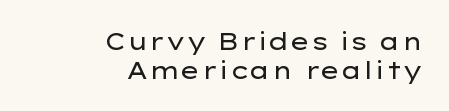
Q: Is the text bold? A: No.
Q: Is the text italic (slanted)? A: No, it is upright.
Q: Is the text underlined? A: No.
Q: How is the paragraph aligned? A: Right-aligned.
Q: Is the spacing between letters normal or unusually wide? A: Normal.
